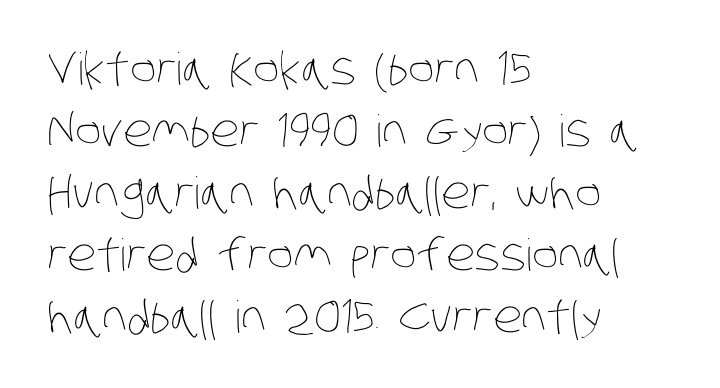
Q: Is the text bold? A: No.
Q: Is the text underlined? A: No.
Q: How is the paragraph aligned? A: Left-aligned.
Q: Is the spacing between letters normal or unusually wide? A: Normal.
Q: Is the spacing between lines tight, normal or loose? A: Normal.
Q: Width (condensed, normal, or wide)? A: Condensed.
Q: Stroke contrast? A: Low.
Q: x-height? A: Large.
Q: Monospaced? A: No.
